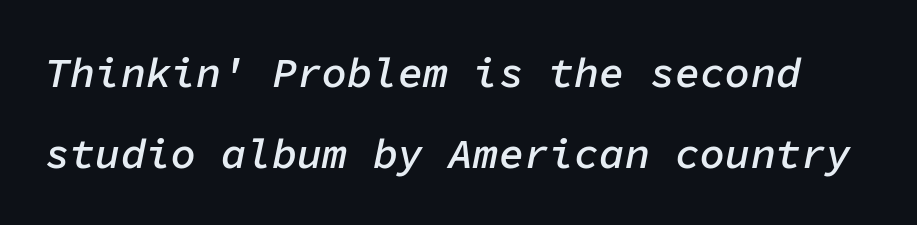
Q: Is the text bold? A: Semi-bold.
Q: Is the text italic (slanted)? A: Yes, it leans right by about 11 degrees.
Q: Is the text underlined? A: No.
Q: Is the spacing between letters normal or unusually wide? A: Normal.
Q: Is the spacing between lines tight, normal or loose? A: Loose.
Q: Width (condensed, normal, or wide)? A: Normal.
Q: Stroke contrast? A: Low.
Q: x-height? A: Medium.
Q: Monospaced? A: Yes.
